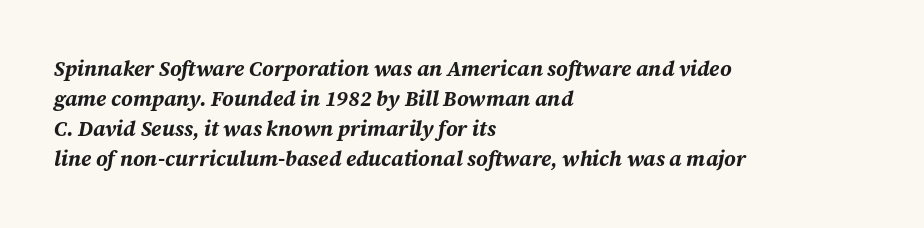
{"italic": "yes", "lean": "right", "slant_degrees": 12, "bold": "yes", "underline": "no", "align": "left", "line_spacing": "normal", "line_spacing_ratio": 1.43, "letter_spacing": "normal", "letter_spacing_em": 0.0, "glyph_px": 21}
